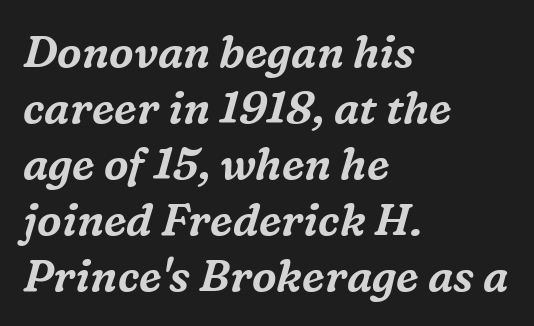
Q: Is the text italic (slanted)? A: Yes, it leans right by about 16 degrees.
Q: Is the typeface a serif or a sans-serif typeface? A: Serif.
Q: Is the text underlined? A: No.
Q: How is the paragraph aligned? A: Left-aligned.
Q: Is the spacing between letters normal or unusually wide? A: Normal.
Q: Is the spacing between lines tight, normal or loose? A: Normal.
Q: Width (condensed, normal, or wide)? A: Normal.
Q: Stroke contrast? A: Medium.
Q: x-height? A: Medium.
Q: Monospaced? A: No.
